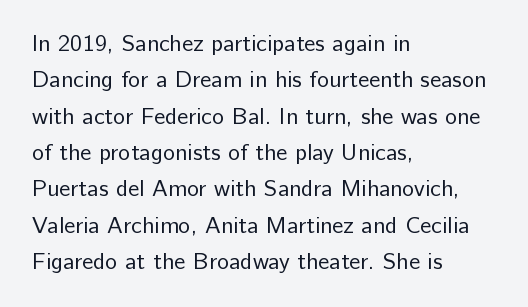
{"italic": "no", "bold": "no", "underline": "no", "align": "left", "line_spacing": "normal", "line_spacing_ratio": 1.58, "letter_spacing": "normal", "letter_spacing_em": 0.0, "glyph_px": 23}
